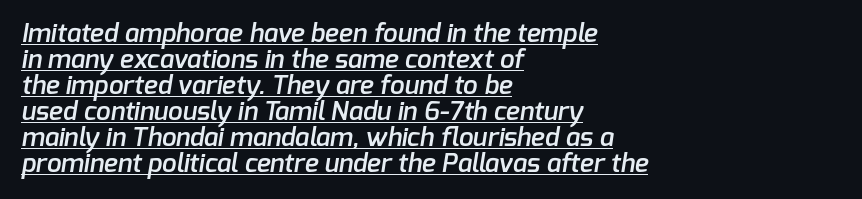
The image shows 26 px text type; set left-aligned, tight line spacing (1.0x), normal letter spacing, underlined.
